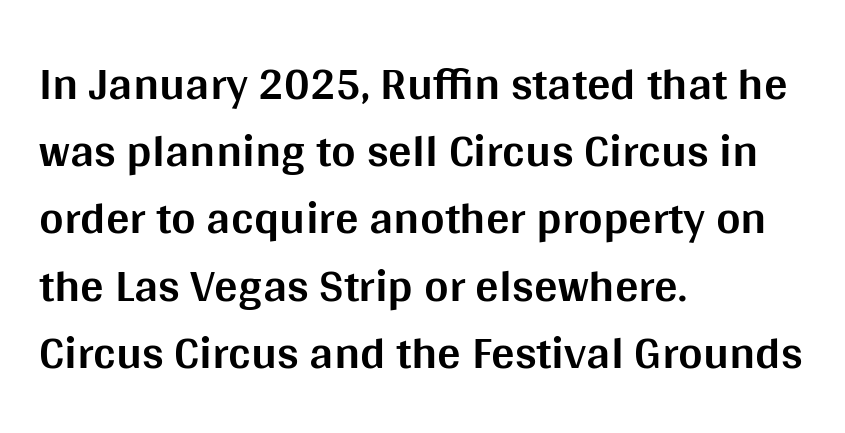
The image shows 47 px bold sans-serif type, upright; set left-aligned, normal line spacing (1.43x), normal letter spacing, not underlined; medium stroke contrast and a large x-height.
